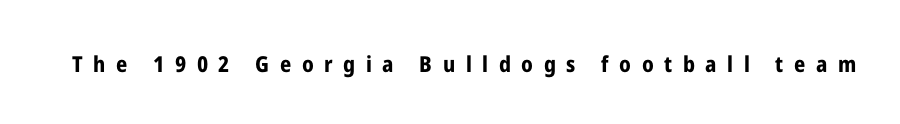
{"italic": "no", "bold": "yes", "underline": "no", "letter_spacing": "wide", "letter_spacing_em": 0.48, "glyph_px": 22}
